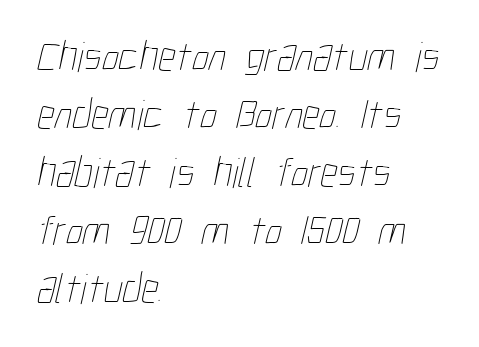
The image shows 43 px thin, condensed type; set left-aligned, normal line spacing (1.35x), normal letter spacing, not underlined; low stroke contrast and a medium x-height.
